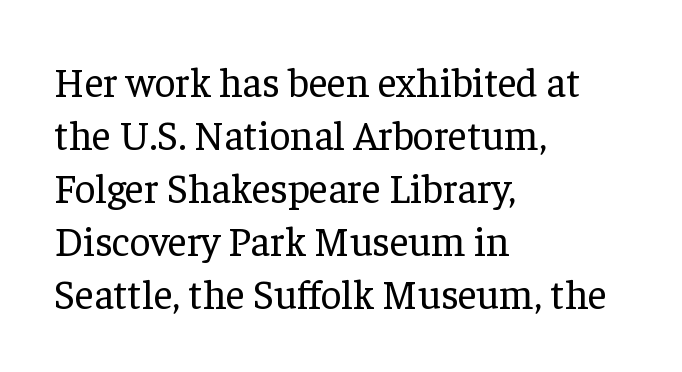
{"serif": "yes", "italic": "no", "bold": "no", "weight": "regular", "width": "normal", "stroke_contrast": "low", "x_height": "medium", "monospaced": "no", "underline": "no", "align": "left", "line_spacing": "normal", "line_spacing_ratio": 1.29, "letter_spacing": "normal", "letter_spacing_em": 0.0, "glyph_px": 41}
